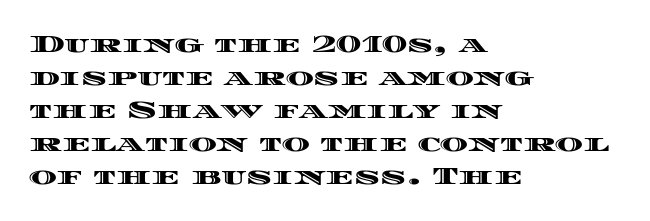
Q: Is the text italic (slanted)? A: No, it is upright.
Q: Is the text underlined? A: No.
Q: How is the paragraph aligned? A: Left-aligned.
Q: Is the spacing between letters normal or unusually wide? A: Normal.
Q: Is the spacing between lines tight, normal or loose? A: Normal.
